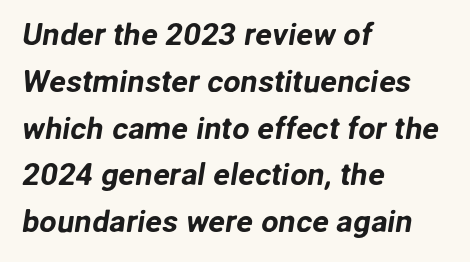
{"serif": "no", "width": "normal", "stroke_contrast": "low", "x_height": "medium", "monospaced": "no", "underline": "no", "align": "left", "line_spacing": "normal", "line_spacing_ratio": 1.51, "letter_spacing": "normal", "letter_spacing_em": 0.0, "glyph_px": 31}
